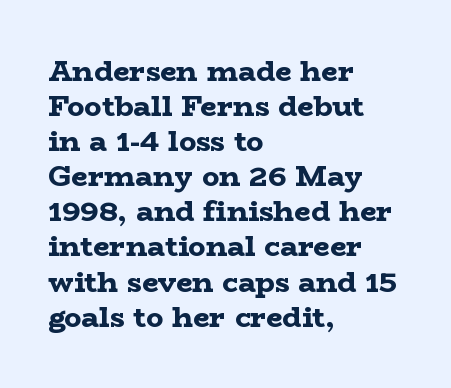
Short and long lines alike share a common starting point at left. Letter spacing: default. Note the varied advance widths — an 'i' is clearly narrower than an 'm'. The text was rendered using a seriffed face with decorative stroke endings. Its strokes are broad and dark, the hallmark of bold type. The space directly below the letters is spotless.
